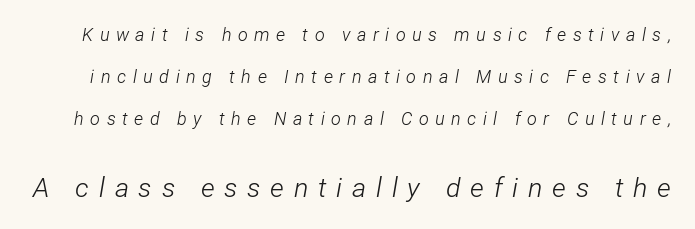
Q: Is the text bold? A: No.
Q: Is the text italic (slanted)? A: Yes, it leans right by about 12 degrees.
Q: Is the text underlined? A: No.
Q: Is the spacing between letters normal or unusually wide? A: Unusually wide.
Q: Is the spacing between lines tight, normal or loose? A: Loose.
Q: Which block of text is set in a larger size, the first (top) or the second (bottom)? A: The second (bottom) one.
